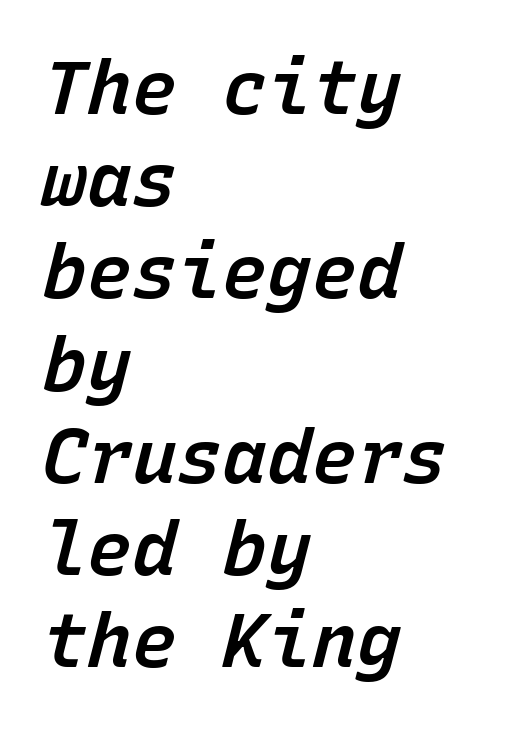
Q: Is the text bold? A: Semi-bold.
Q: Is the text italic (slanted)? A: Yes, it leans right by about 15 degrees.
Q: Is the text underlined? A: No.
Q: How is the paragraph aligned? A: Left-aligned.
Q: Is the spacing between letters normal or unusually wide? A: Normal.
Q: Width (condensed, normal, or wide)? A: Normal.
Q: Stroke contrast? A: Low.
Q: x-height? A: Medium.
Q: Monospaced? A: Yes.
